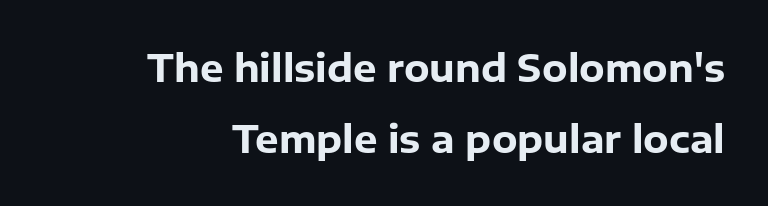
Q: Is the text bold? A: Yes.
Q: Is the text italic (slanted)? A: No, it is upright.
Q: Is the typeface a serif or a sans-serif typeface? A: Sans-serif.
Q: Is the text underlined? A: No.
Q: How is the paragraph aligned? A: Right-aligned.
Q: Is the spacing between letters normal or unusually wide? A: Normal.
Q: Is the spacing between lines tight, normal or loose? A: Loose.
Q: Width (condensed, normal, or wide)? A: Normal.
Q: Stroke contrast? A: Low.
Q: x-height? A: Medium.
Q: Monospaced? A: No.
